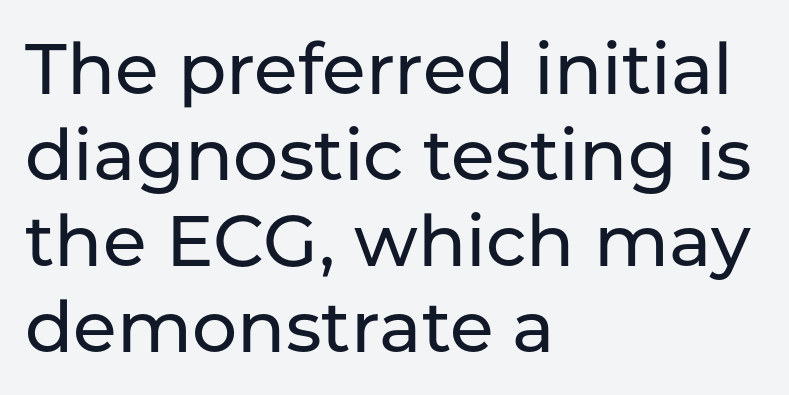
Q: Is the text italic (slanted)? A: No, it is upright.
Q: Is the typeface a serif or a sans-serif typeface? A: Sans-serif.
Q: Is the text underlined? A: No.
Q: How is the paragraph aligned? A: Left-aligned.
Q: Is the spacing between letters normal or unusually wide? A: Normal.
Q: Width (condensed, normal, or wide)? A: Normal.
Q: Stroke contrast? A: Low.
Q: x-height? A: Medium.
Q: Monospaced? A: No.
